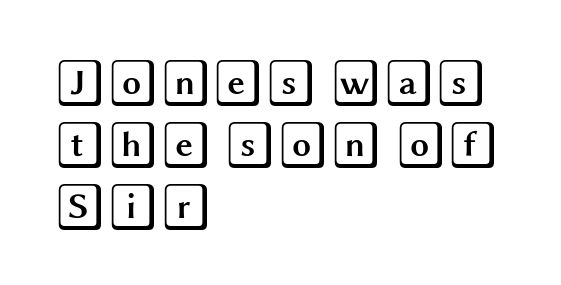
When letters stand straight like this, we call the style roman or upright. In CSS terms this would be text-align: left. Students, note that the glyphs here touch the page at normal intervals. Check under the words: just untouched page. Whoever set this chose a conventional vertical rhythm.
